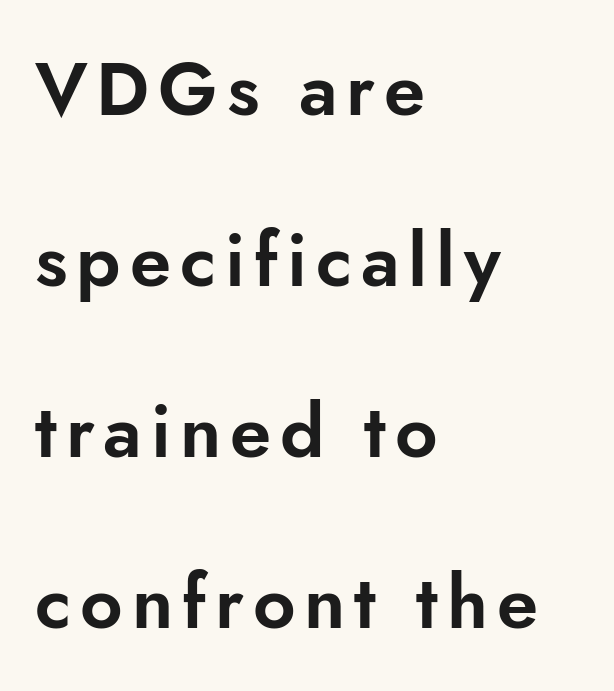
Grotesque or geometric, the face here clearly has no serifs. These lines stand farther apart than default settings would place them. The rendering anchors every line to the left-hand side. You could not count columns in this text — the font is proportionally spaced. Tall strokes in this sample are plumb rather than angled. A bare baseline throughout the passage.
